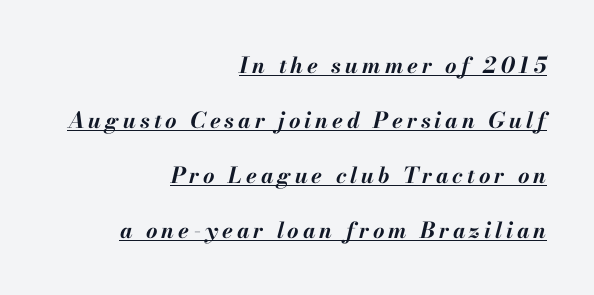
Q: Is the text bold? A: Yes.
Q: Is the text italic (slanted)? A: Yes, it leans right by about 13 degrees.
Q: Is the text underlined? A: Yes.
Q: How is the paragraph aligned? A: Right-aligned.
Q: Is the spacing between lines tight, normal or loose? A: Loose.
